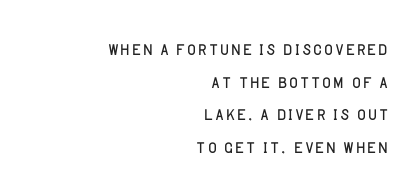
The image shows 24 px text type, upright; set right-aligned, normal line spacing (1.36x), normal letter spacing, not underlined.
